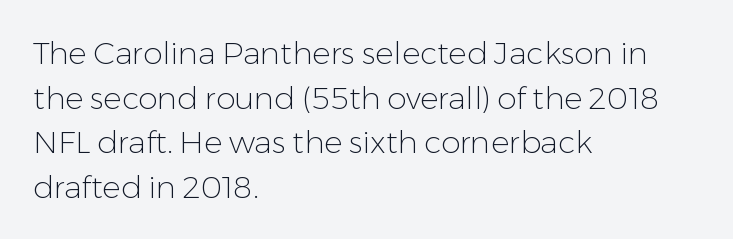
The rendering shows plain stroke endings on the letterforms — a sans-serif design. Lines of text with bare space underneath. The strokes carry an ordinary text weight at most. Leading: standard. Look at the tracking — it's just the regular setting, nothing added.
